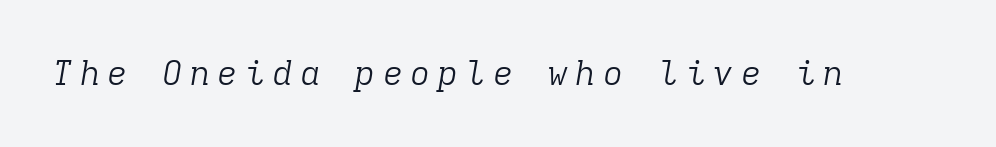
The image shows 34 px light serif type, italic (leaning right), monospaced; set unusually wide letter spacing (+0.21 em), not underlined; low stroke contrast and a medium x-height.
